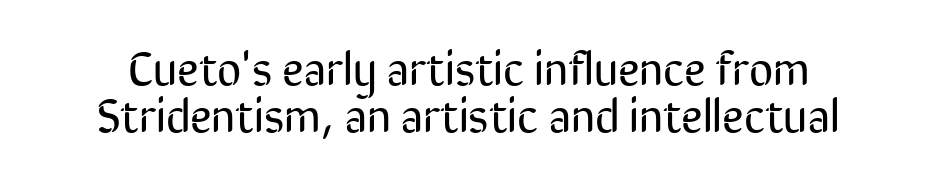
The image shows 47 px regular-weight, condensed sans-serif type, upright; set centered, tight line spacing (0.99x), normal letter spacing, not underlined; low stroke contrast and a medium x-height.
